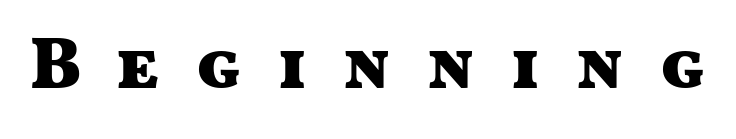
{"serif": "no", "italic": "no", "bold": "yes", "weight": "heavy", "width": "wide", "stroke_contrast": "medium", "x_height": "medium", "monospaced": "no", "underline": "no", "letter_spacing": "wide", "letter_spacing_em": 0.48, "glyph_px": 72}
